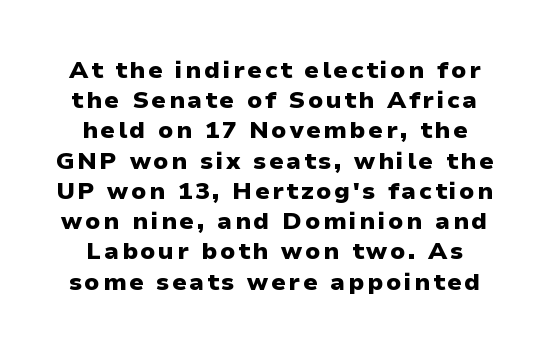
{"italic": "no", "bold": "yes", "underline": "no", "line_spacing": "normal", "line_spacing_ratio": 1.26, "glyph_px": 24}
